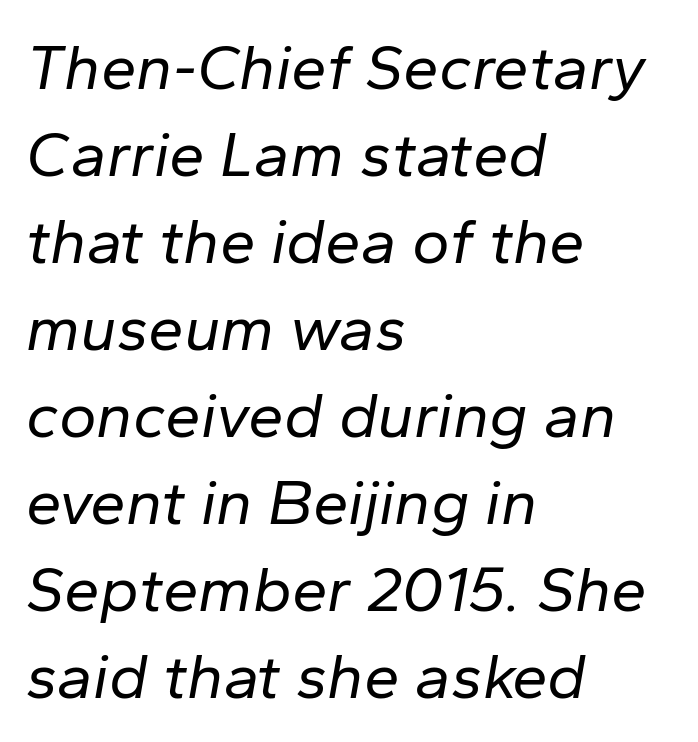
Note the varied advance widths — an 'i' is clearly narrower than an 'm'. A student would call this left alignment; a typographer would say flush left, rag right. The specimen omits any rule beneath the text block's lines. The line texture is even and compact thanks to regular tracking.
